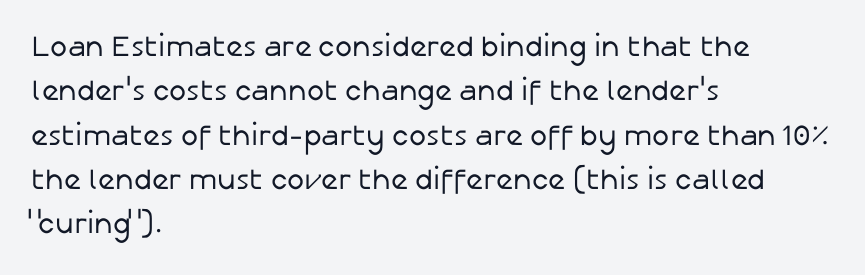
{"serif": "no", "italic": "no", "bold": "no", "weight": "regular", "width": "normal", "stroke_contrast": "low", "x_height": "medium", "monospaced": "no", "underline": "no", "align": "left", "line_spacing": "normal", "line_spacing_ratio": 1.53, "letter_spacing": "normal", "letter_spacing_em": 0.0, "glyph_px": 29}
